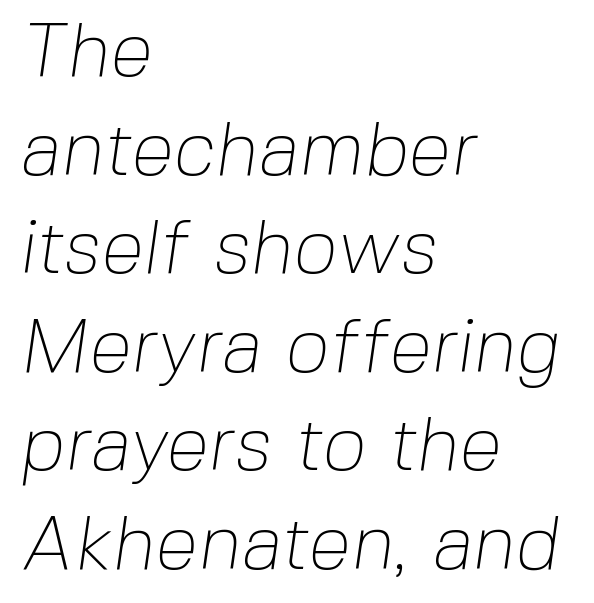
Q: Is the text bold? A: No.
Q: Is the typeface a serif or a sans-serif typeface? A: Sans-serif.
Q: Is the text underlined? A: No.
Q: How is the paragraph aligned? A: Left-aligned.
Q: Is the spacing between letters normal or unusually wide? A: Normal.
Q: Is the spacing between lines tight, normal or loose? A: Normal.
Q: Width (condensed, normal, or wide)? A: Normal.
Q: Stroke contrast? A: Low.
Q: x-height? A: Medium.
Q: Monospaced? A: No.
